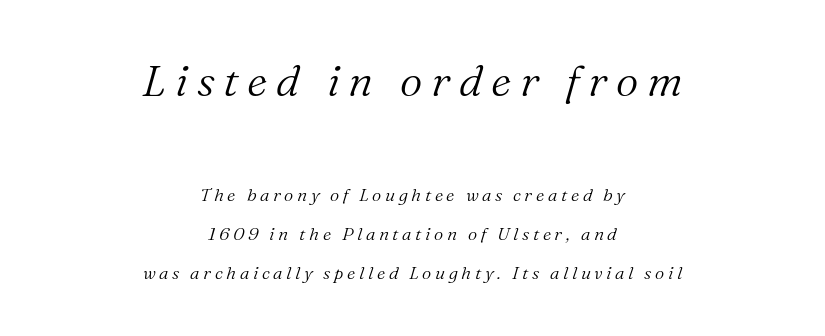
Q: Is the text bold? A: No.
Q: Is the text italic (slanted)? A: Yes, it leans right by about 16 degrees.
Q: Is the typeface a serif or a sans-serif typeface? A: Serif.
Q: Is the text underlined? A: No.
Q: How is the paragraph aligned? A: Centered.
Q: Is the spacing between letters normal or unusually wide? A: Unusually wide.
Q: Is the spacing between lines tight, normal or loose? A: Loose.
Q: Which block of text is set in a larger size, the first (top) or the second (bottom)? A: The first (top) one.
Q: Width (condensed, normal, or wide)? A: Normal.
Q: Stroke contrast? A: Medium.
Q: x-height? A: Medium.
Q: Monospaced? A: No.
